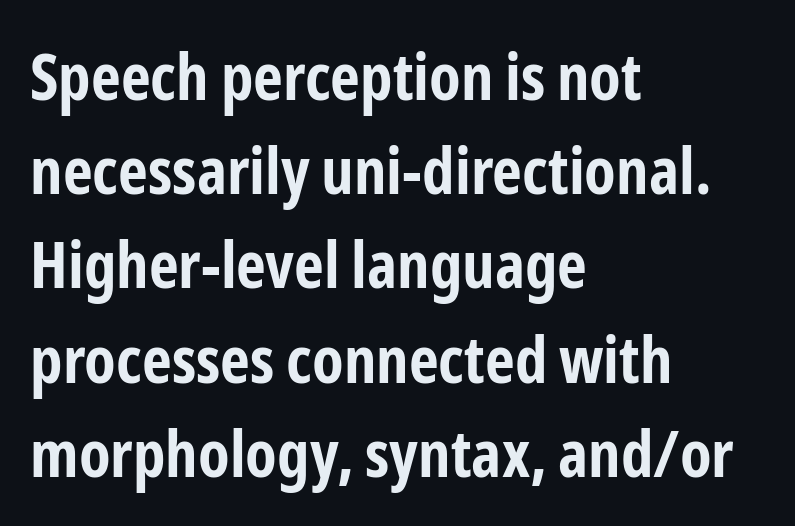
{"serif": "no", "italic": "no", "bold": "yes", "weight": "bold", "width": "condensed", "stroke_contrast": "low", "x_height": "medium", "monospaced": "no", "underline": "no", "align": "left", "line_spacing": "normal", "line_spacing_ratio": 1.45, "letter_spacing": "normal", "letter_spacing_em": 0.0, "glyph_px": 65}
